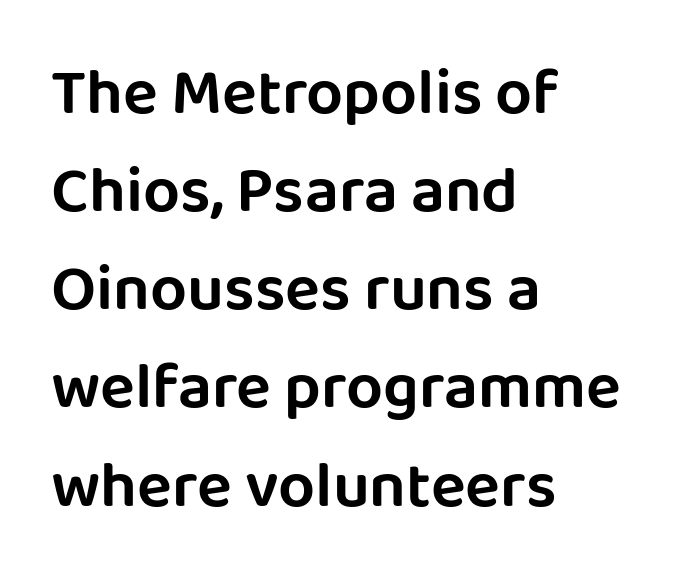
Default kerning and tracking; the words read as compact shapes. All the whitespace from short lines collects on the right. A typesetter would call this proportional, since set widths differ per character. I'd call this a sans setting — the letters go barefoot. Leading matches the norm, producing a regular column. Plain, unruled lines of type.
